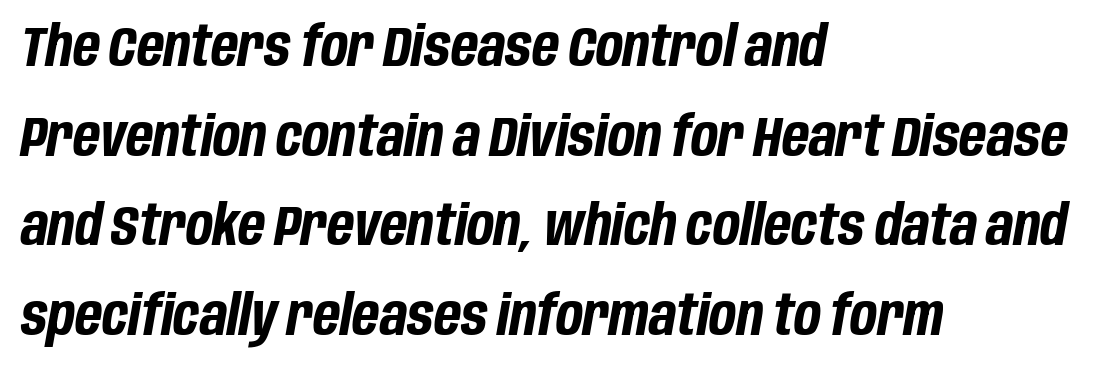
Casual observation: everything's shoved over to the left. Emphasis by weight is at full strength: bold. This is oblique type, the kind used for emphasis or titles. Evenly set lines give the paragraph a standard silhouette. These lines are rendered in a variable-pitch font. These lines keep a tight, regular rhythm from letter to letter.
